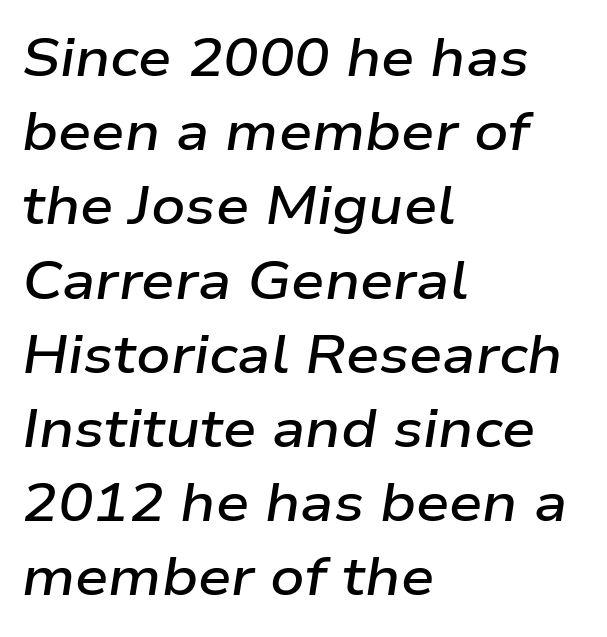
{"italic": "yes", "lean": "right", "slant_degrees": 9, "bold": "semi", "weight": "semibold", "width": "wide", "stroke_contrast": "low", "x_height": "medium", "monospaced": "no", "underline": "no", "align": "left", "line_spacing": "normal", "line_spacing_ratio": 1.4, "letter_spacing": "normal", "letter_spacing_em": 0.0, "glyph_px": 53}
